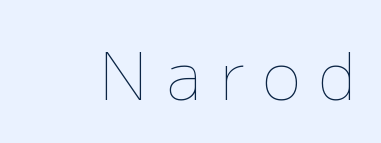
Q: Is the text bold? A: No.
Q: Is the text italic (slanted)? A: No, it is upright.
Q: Is the text underlined? A: No.
Q: Is the spacing between letters normal or unusually wide? A: Unusually wide.
Q: Width (condensed, normal, or wide)? A: Normal.
Q: Stroke contrast? A: Low.
Q: x-height? A: Medium.
Q: Monospaced? A: No.
